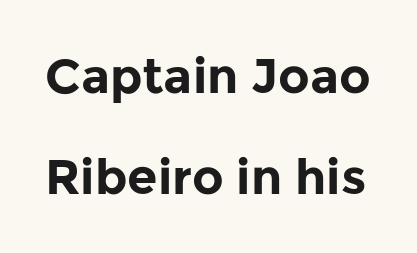
The image shows 49 px bold sans-serif type, upright; set loose line spacing (2.07x), normal letter spacing, not underlined; low stroke contrast and a medium x-height.
